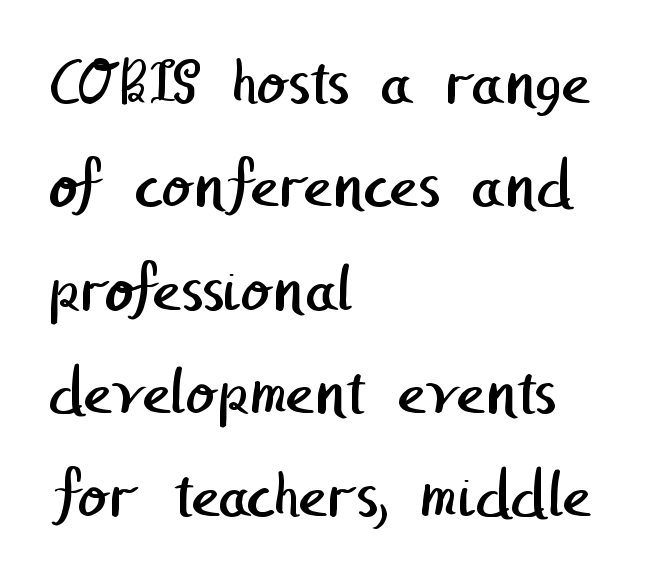
{"serif": "no", "bold": "no", "weight": "regular", "width": "normal", "stroke_contrast": "low", "x_height": "medium", "underline": "no", "align": "left", "line_spacing": "normal", "line_spacing_ratio": 1.52, "letter_spacing": "normal", "letter_spacing_em": 0.0, "glyph_px": 68}
